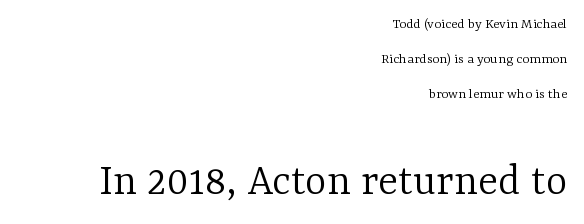
The image shows 46 px light serif type, upright; set right-aligned, loose line spacing (2.35x), normal letter spacing, not underlined; the second (bottom) block is 3.07x larger; low stroke contrast and a medium x-height.
